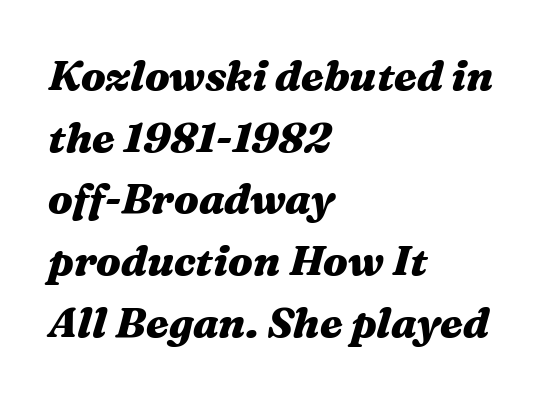
The image shows 42 px heavy, wide type, italic (leaning right); set left-aligned, normal line spacing (1.47x), normal letter spacing, not underlined; medium stroke contrast and a medium x-height.
